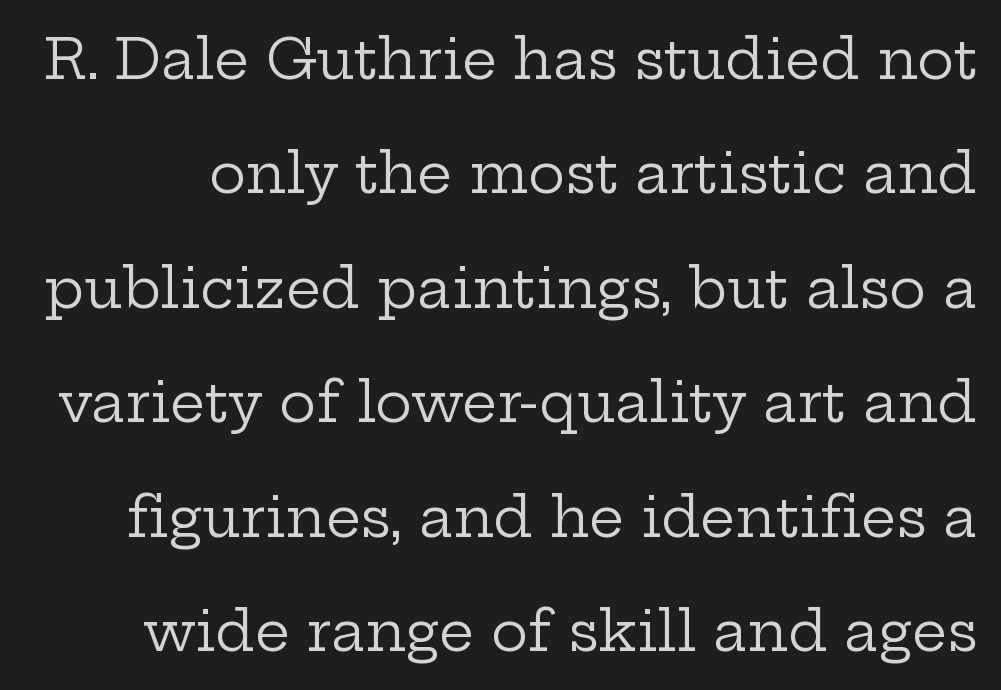
Q: Is the text bold? A: No.
Q: Is the text italic (slanted)? A: No, it is upright.
Q: Is the typeface a serif or a sans-serif typeface? A: Serif.
Q: Is the text underlined? A: No.
Q: Is the spacing between letters normal or unusually wide? A: Normal.
Q: Is the spacing between lines tight, normal or loose? A: Loose.
Q: Width (condensed, normal, or wide)? A: Wide.
Q: Stroke contrast? A: Low.
Q: x-height? A: Medium.
Q: Monospaced? A: No.
